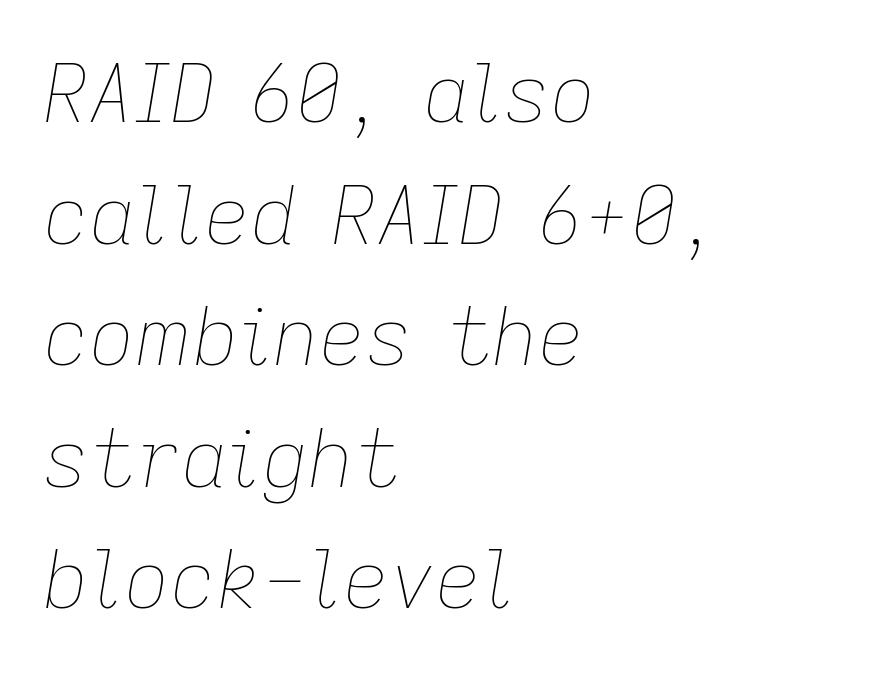
Q: Is the text bold? A: No.
Q: Is the text italic (slanted)? A: Yes, it leans right by about 9 degrees.
Q: Is the text underlined? A: No.
Q: How is the paragraph aligned? A: Left-aligned.
Q: Is the spacing between letters normal or unusually wide? A: Normal.
Q: Is the spacing between lines tight, normal or loose? A: Normal.
Q: Width (condensed, normal, or wide)? A: Normal.
Q: Stroke contrast? A: Low.
Q: x-height? A: Medium.
Q: Monospaced? A: No.
